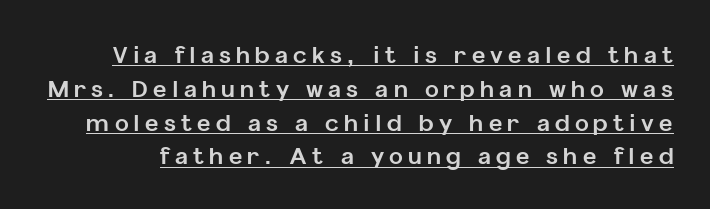
{"italic": "no", "bold": "yes", "underline": "yes", "line_spacing": "normal", "line_spacing_ratio": 1.47, "letter_spacing": "wide", "letter_spacing_em": 0.23, "glyph_px": 23}
